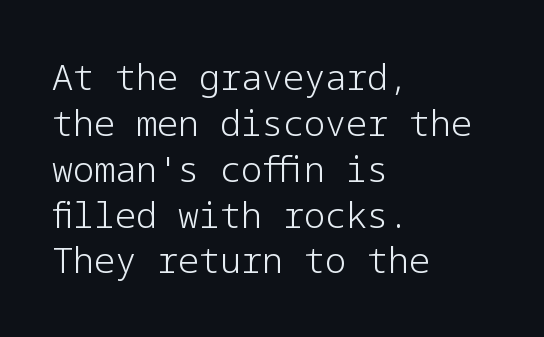
The image shows 35 px light sans-serif type, upright; set left-aligned, normal line spacing (1.31x), normal letter spacing, not underlined; low stroke contrast and a medium x-height.
